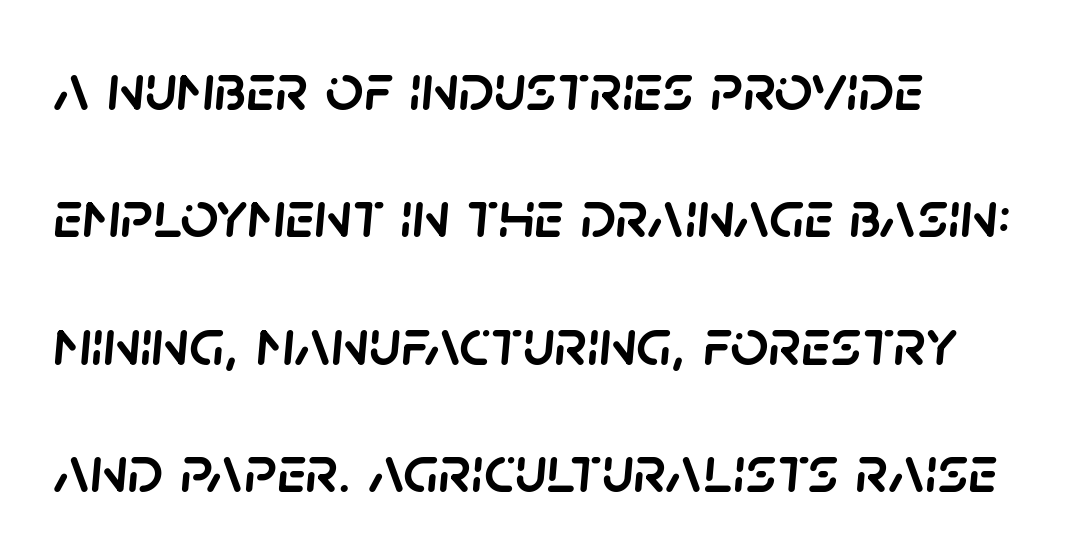
The image shows 67 px text type, italic (leaning right); set loose line spacing (1.9x), normal letter spacing, not underlined; low stroke contrast and a large x-height.
